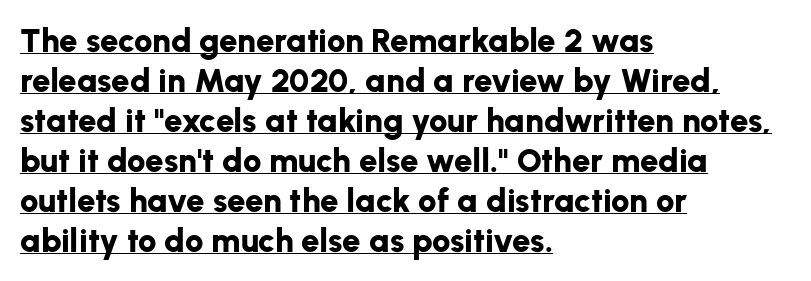
{"serif": "no", "italic": "no", "bold": "yes", "weight": "bold", "width": "normal", "stroke_contrast": "low", "x_height": "medium", "monospaced": "no", "underline": "yes", "align": "left", "line_spacing_ratio": 1.21, "letter_spacing": "normal", "letter_spacing_em": 0.0, "glyph_px": 33}
